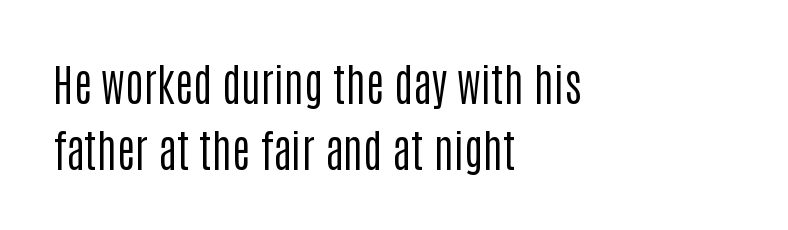
{"serif": "no", "italic": "no", "bold": "no", "weight": "regular", "width": "condensed", "stroke_contrast": "low", "x_height": "large", "monospaced": "no", "underline": "no", "align": "left", "line_spacing": "normal", "line_spacing_ratio": 1.49, "letter_spacing": "normal", "letter_spacing_em": 0.0, "glyph_px": 44}
